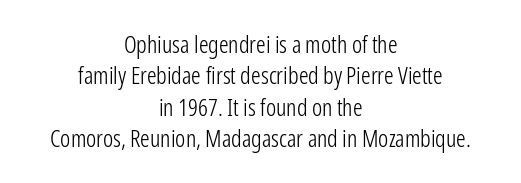
The image shows 24 px text type, upright; set centered, normal line spacing (1.31x), normal letter spacing, not underlined.
